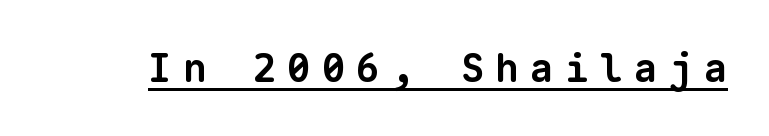
The rendering uses the underline text-decoration. In terms of weight, the rendering is a true, heavy bold. The type is letterspaced generously, with wide tracking. Nothing sits at the stroke ends, so this counts as sans-serif. Looks like terminal output: every glyph gets an equal slot.
